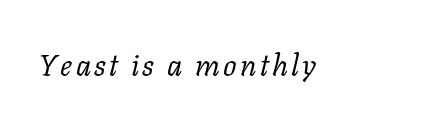
Q: Is the text bold? A: No.
Q: Is the text italic (slanted)? A: Yes, it leans right by about 11 degrees.
Q: Is the typeface a serif or a sans-serif typeface? A: Serif.
Q: Is the text underlined? A: No.
Q: Width (condensed, normal, or wide)? A: Normal.
Q: Stroke contrast? A: Low.
Q: x-height? A: Medium.
Q: Monospaced? A: No.
